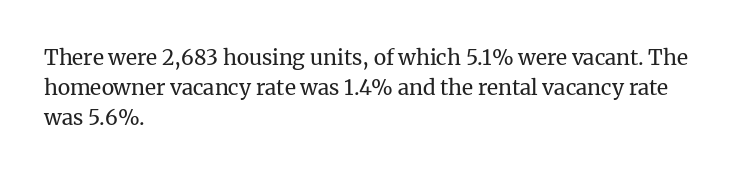
The image shows 21 px text type, upright; set left-aligned, normal line spacing (1.43x), normal letter spacing, not underlined.
